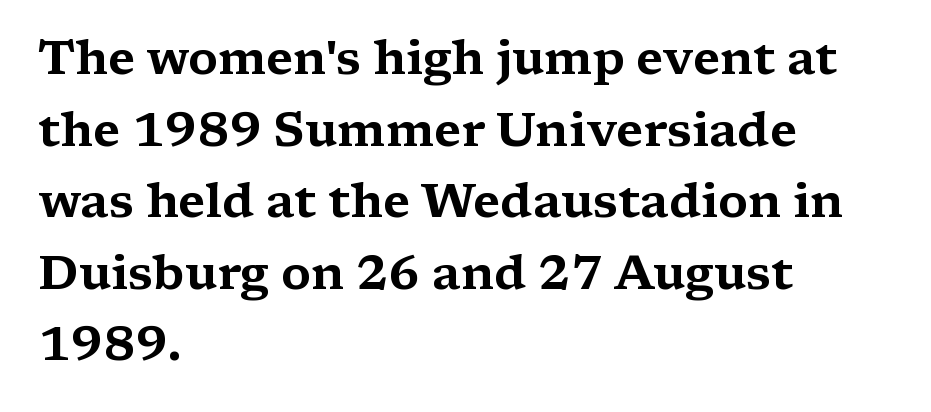
{"serif": "yes", "italic": "no", "width": "wide", "stroke_contrast": "medium", "x_height": "medium", "monospaced": "no", "underline": "no", "align": "left", "line_spacing": "normal", "line_spacing_ratio": 1.49, "letter_spacing": "normal", "letter_spacing_em": 0.0, "glyph_px": 48}
